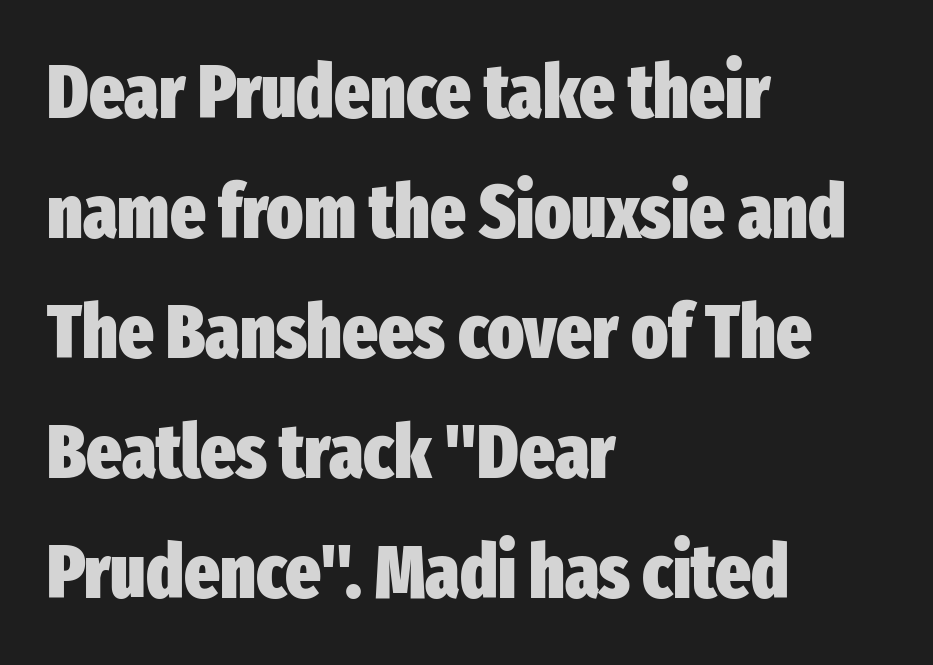
The type family on display is of the sans-serif kind. The lines are quadded left. Type without underlining. Spacing verdict: proportional, widths tailored to each character. No italicization has been applied; the sample stays upright.
